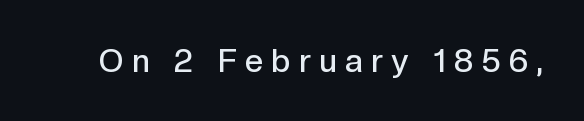
Q: Is the text bold? A: Semi-bold.
Q: Is the text italic (slanted)? A: No, it is upright.
Q: Is the typeface a serif or a sans-serif typeface? A: Sans-serif.
Q: Is the text underlined? A: No.
Q: Is the spacing between letters normal or unusually wide? A: Unusually wide.
Q: Width (condensed, normal, or wide)? A: Normal.
Q: x-height? A: Medium.
Q: Monospaced? A: No.
